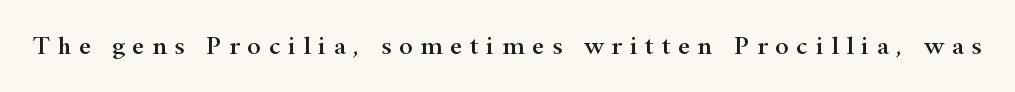
{"italic": "no", "underline": "no", "letter_spacing": "wide", "letter_spacing_em": 0.29, "glyph_px": 26}
